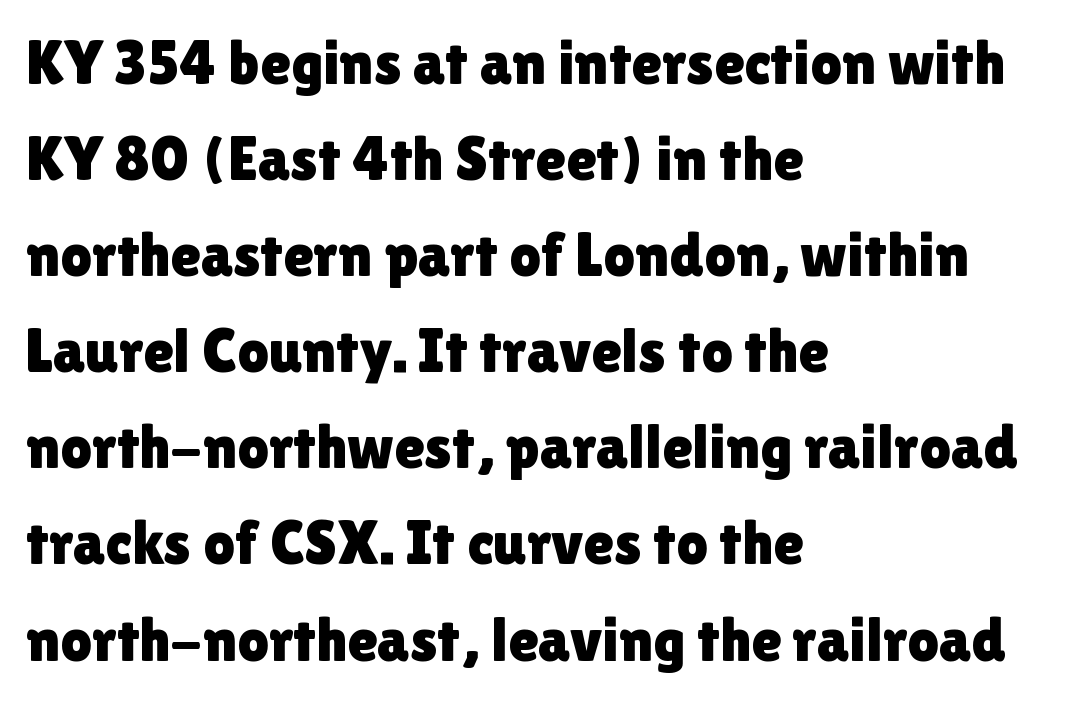
This sample has the flowing, uneven cadence of proportional lettering. Reading down the block, your eye returns to a fixed left position each line. Ordinary non-slanted type is in use. A typesetter would call this zero additional tracking.
